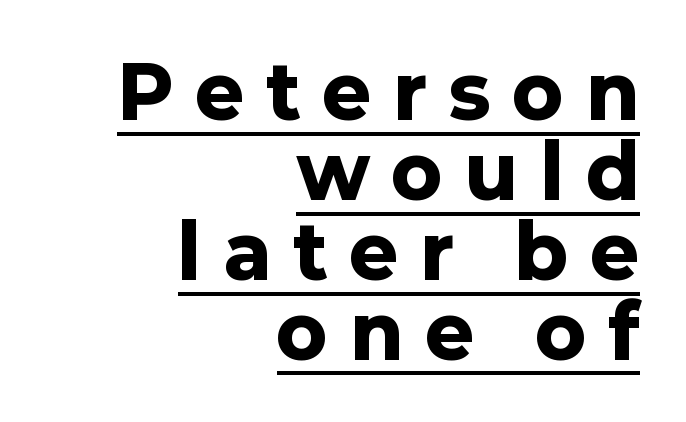
Q: Is the text bold? A: Yes.
Q: Is the text italic (slanted)? A: No, it is upright.
Q: Is the typeface a serif or a sans-serif typeface? A: Sans-serif.
Q: Is the text underlined? A: Yes.
Q: How is the paragraph aligned? A: Right-aligned.
Q: Is the spacing between letters normal or unusually wide? A: Unusually wide.
Q: Is the spacing between lines tight, normal or loose? A: Tight.
Q: Width (condensed, normal, or wide)? A: Normal.
Q: Stroke contrast? A: Low.
Q: x-height? A: Medium.
Q: Monospaced? A: No.
